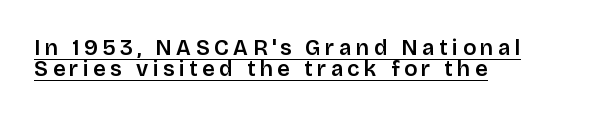
{"italic": "no", "underline": "yes", "align": "left", "line_spacing": "tight", "line_spacing_ratio": 0.97, "letter_spacing": "wide", "letter_spacing_em": 0.2, "glyph_px": 22}
